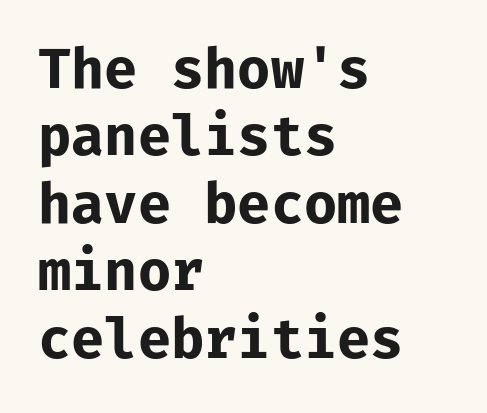
{"serif": "no", "italic": "no", "bold": "yes", "weight": "bold", "width": "normal", "stroke_contrast": "low", "x_height": "medium", "monospaced": "yes", "underline": "no", "align": "left", "line_spacing": "normal", "line_spacing_ratio": 1.25, "letter_spacing": "normal", "letter_spacing_em": 0.0, "glyph_px": 54}
